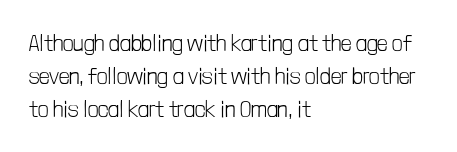
{"italic": "no", "bold": "no", "underline": "no", "align": "left", "line_spacing": "normal", "line_spacing_ratio": 1.43, "letter_spacing": "normal", "letter_spacing_em": 0.0, "glyph_px": 23}
